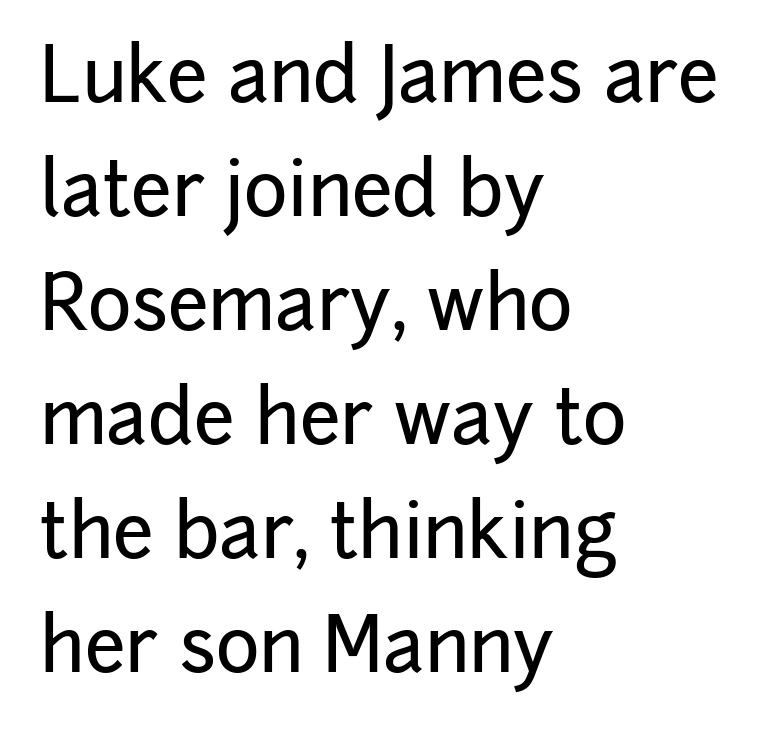
The image shows 74 px sans-serif type, upright; set left-aligned, normal line spacing (1.54x), normal letter spacing, not underlined; low stroke contrast and a medium x-height.
